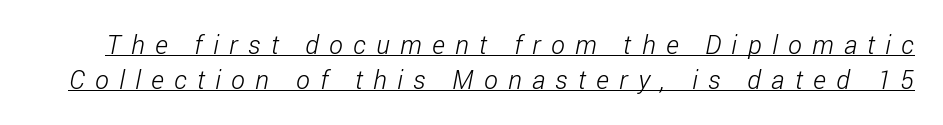
{"bold": "no", "underline": "yes", "line_spacing": "normal", "line_spacing_ratio": 1.34, "letter_spacing": "wide", "letter_spacing_em": 0.4, "glyph_px": 26}
